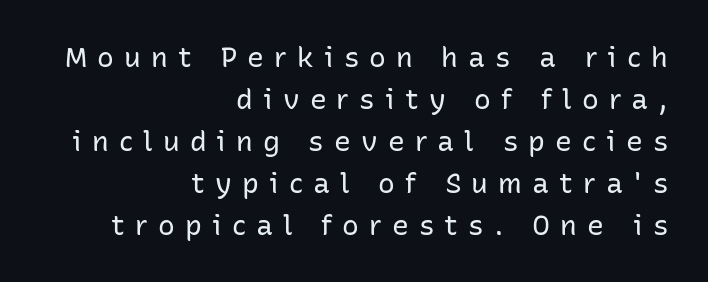
{"serif": "no", "italic": "no", "bold": "no", "weight": "regular", "width": "normal", "stroke_contrast": "low", "x_height": "medium", "monospaced": "no", "underline": "no", "align": "right", "line_spacing": "normal", "line_spacing_ratio": 1.5, "letter_spacing": "wide", "letter_spacing_em": 0.36, "glyph_px": 28}
